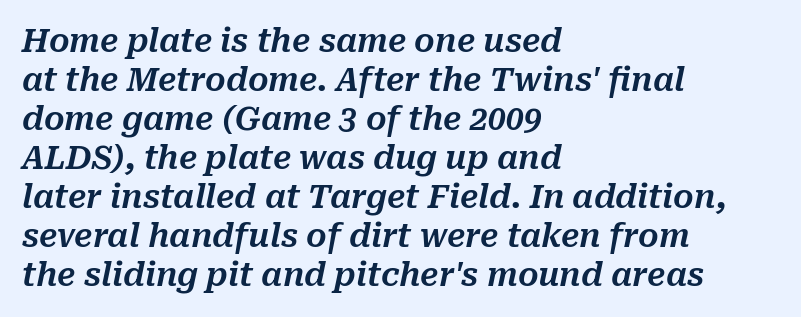
Q: Is the text italic (slanted)? A: Yes, it leans right by about 10 degrees.
Q: Is the text underlined? A: No.
Q: How is the paragraph aligned? A: Left-aligned.
Q: Is the spacing between letters normal or unusually wide? A: Normal.
Q: Width (condensed, normal, or wide)? A: Normal.
Q: Stroke contrast? A: Medium.
Q: x-height? A: Medium.
Q: Monospaced? A: No.
